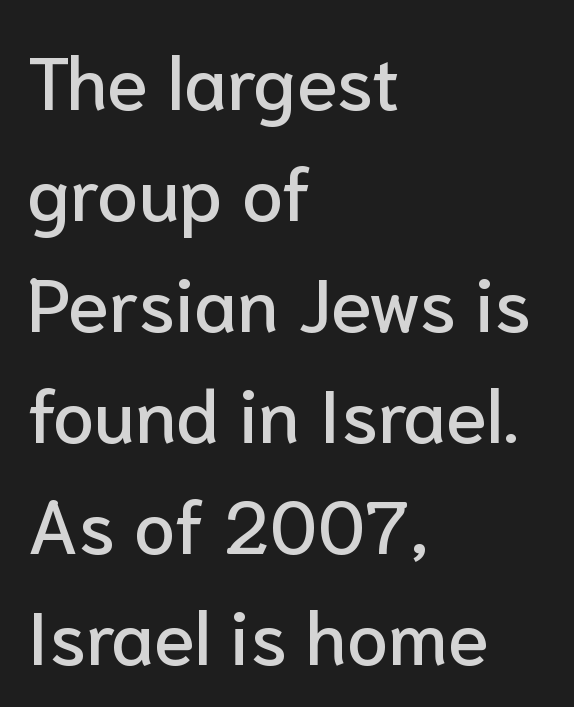
The image shows 75 px sans-serif type, upright; set left-aligned, normal line spacing (1.48x), normal letter spacing, not underlined; low stroke contrast and a medium x-height.
